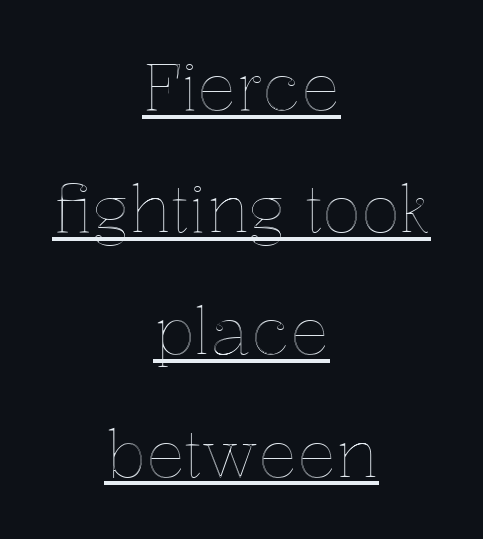
Tall strokes in this sample are plumb rather than angled. The letterforms sit shoulder to shoulder at normal distance. Where is the straight margin? There isn't one; the lines are centered. The face used here is proportionally spaced, like ordinary book or web type.
